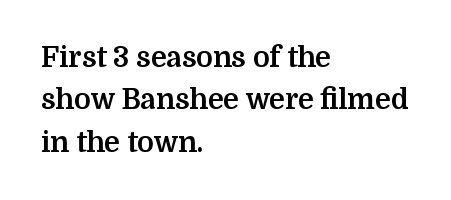
Note: serifs present on the glyphs. Varying glyph widths throughout — classic text-font behaviour. The rendering uses a bold face; every stroke is thick and dark. Vertical strokes here are truly vertical. The type is set solid horizontally, with unmodified tracking.
